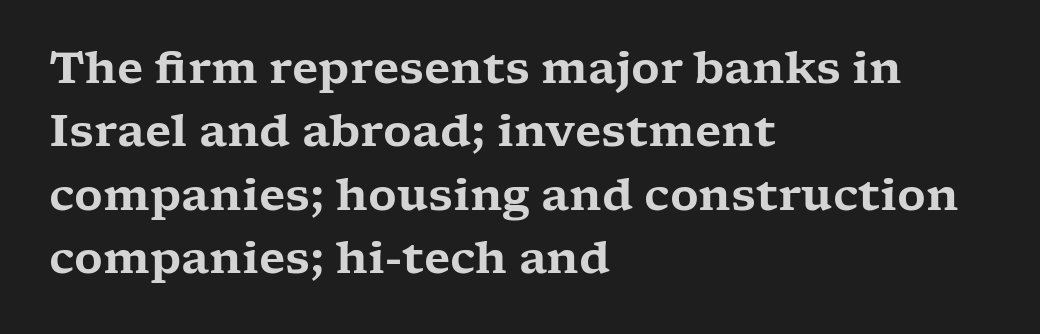
The image shows 44 px wide serif type, upright; set left-aligned, normal line spacing (1.44x), normal letter spacing, not underlined; low stroke contrast and a medium x-height.
